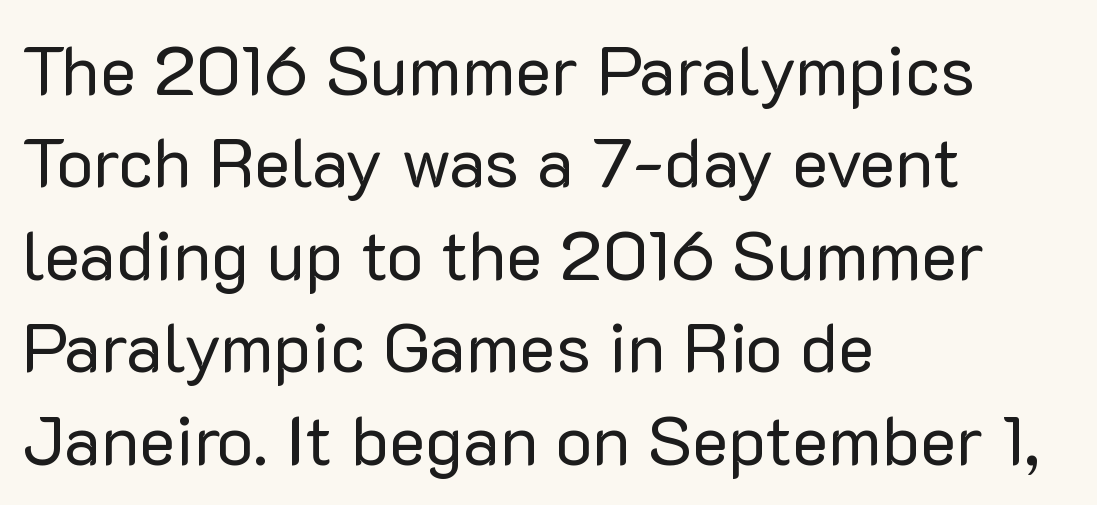
Every stem runs plumb, perpendicular to the baseline. Words float on clear page, feet unadorned. Line starts are locked; line ends wander. The line texture is even and compact thanks to regular tracking. The rendering uses natural spacing where letterforms have individual widths.
